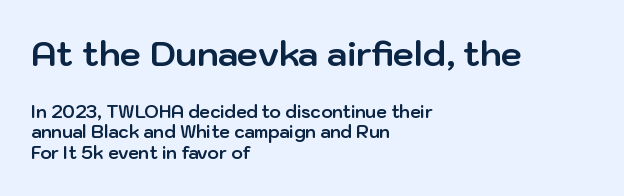
Q: Is the text bold? A: Yes.
Q: Is the text italic (slanted)? A: No, it is upright.
Q: Is the typeface a serif or a sans-serif typeface? A: Sans-serif.
Q: Is the text underlined? A: No.
Q: How is the paragraph aligned? A: Left-aligned.
Q: Is the spacing between letters normal or unusually wide? A: Normal.
Q: Which block of text is set in a larger size, the first (top) or the second (bottom)? A: The first (top) one.
Q: Width (condensed, normal, or wide)? A: Normal.
Q: Stroke contrast? A: Low.
Q: x-height? A: Medium.
Q: Monospaced? A: No.
